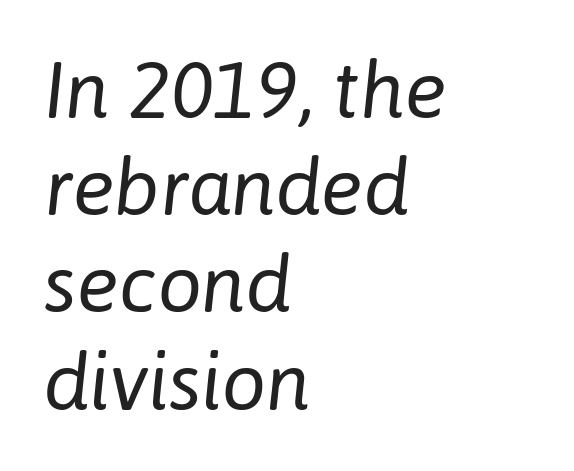
The image shows 79 px regular-weight type, italic (leaning right); set left-aligned, line spacing 1.23x, normal letter spacing, not underlined; low stroke contrast and a medium x-height.
